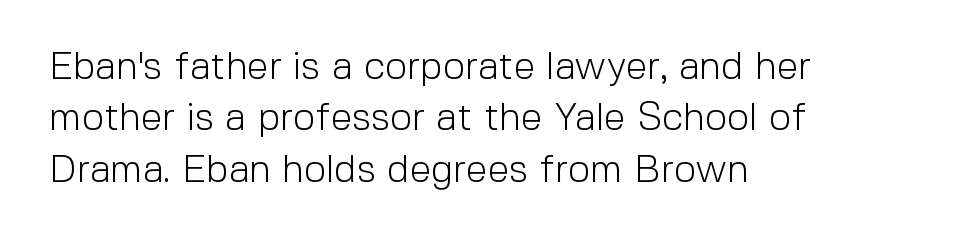
{"serif": "no", "italic": "no", "bold": "no", "weight": "light", "width": "normal", "x_height": "medium", "monospaced": "no", "underline": "no", "align": "left", "line_spacing": "normal", "line_spacing_ratio": 1.32, "letter_spacing": "normal", "letter_spacing_em": 0.0, "glyph_px": 39}
